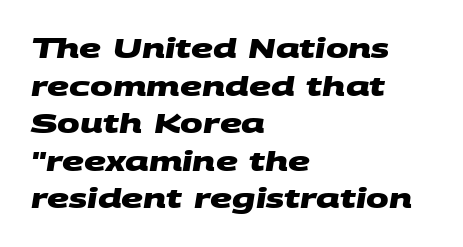
The horizontal fit of the characters is conventional and even. Line starts are locked; line ends wander. Line spacing here is normal. Anything drawn beneath the words? Only blank space.
